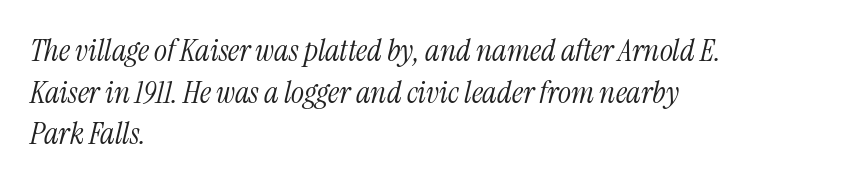
The image shows 31 px light, condensed serif type, italic (leaning right); set left-aligned, normal line spacing (1.34x), normal letter spacing, not underlined; medium stroke contrast and a medium x-height.
